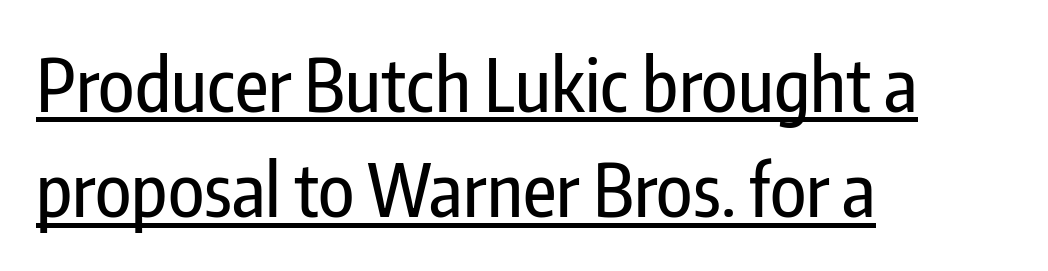
{"serif": "no", "italic": "no", "width": "condensed", "stroke_contrast": "low", "x_height": "medium", "monospaced": "no", "underline": "yes", "align": "left", "line_spacing": "normal", "line_spacing_ratio": 1.44, "letter_spacing": "normal", "letter_spacing_em": 0.0, "glyph_px": 73}
